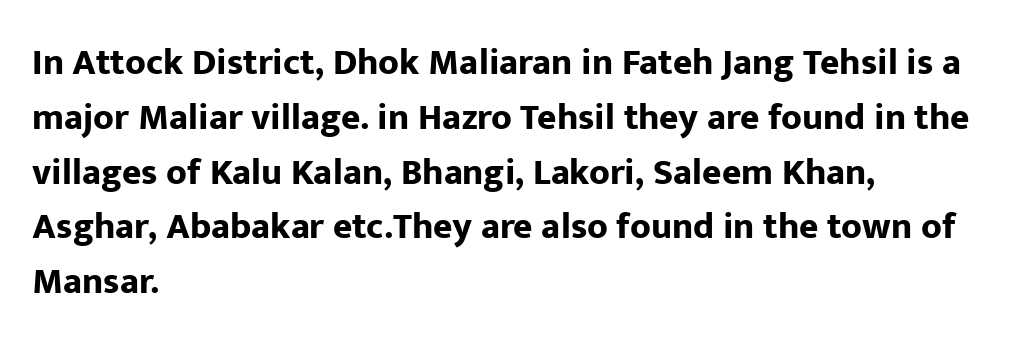
Notice how thick the strokes are: this is what a full bold looks like. The type sits square on the baseline with zero lean. Lines of text with bare space underneath. Vertically, the passage feels balanced, rows spaced as you'd expect. Spacing between characters is what you'd get straight out of the box. In terms of letterform style, serifs are entirely absent.
